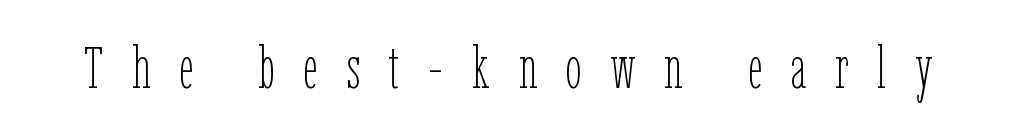
The image shows 58 px thin, condensed type, upright; set unusually wide letter spacing (+0.49 em), not underlined; low stroke contrast and a medium x-height.
